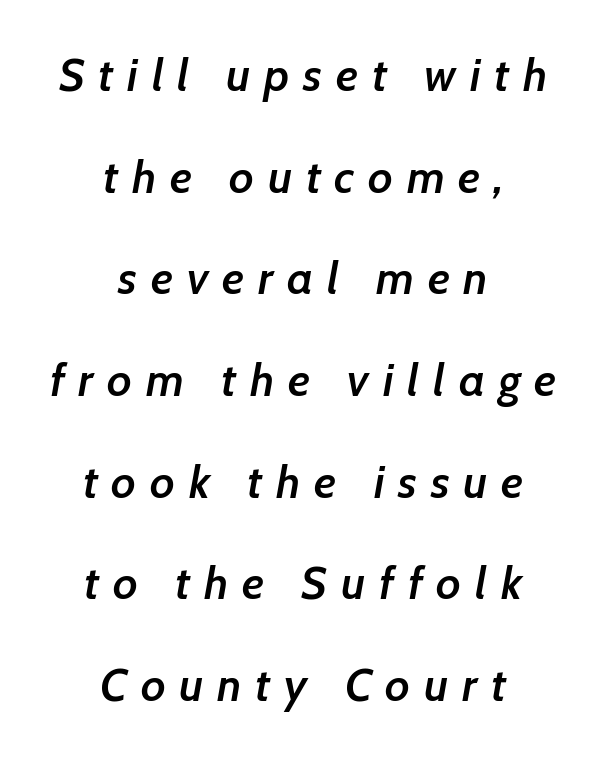
The image shows 46 px semibold type, italic (leaning right); set centered, loose line spacing (2.21x), unusually wide letter spacing (+0.3 em), not underlined; low stroke contrast and a medium x-height.
